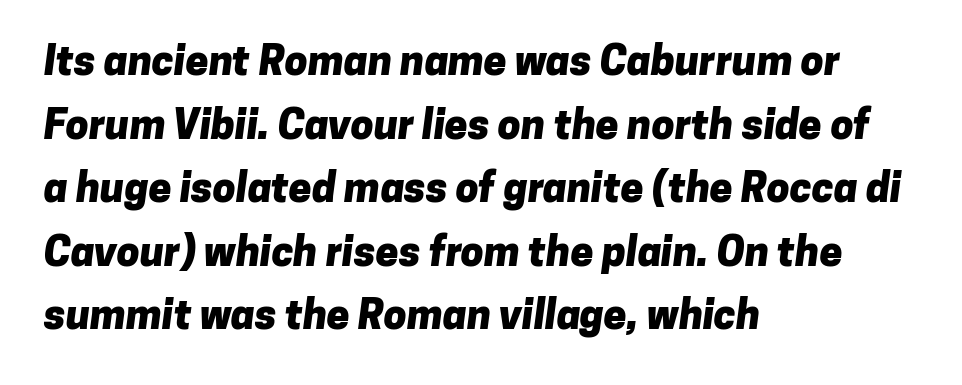
Q: Is the text bold? A: Yes.
Q: Is the typeface a serif or a sans-serif typeface? A: Sans-serif.
Q: Is the text underlined? A: No.
Q: How is the paragraph aligned? A: Left-aligned.
Q: Is the spacing between letters normal or unusually wide? A: Normal.
Q: Is the spacing between lines tight, normal or loose? A: Normal.
Q: Width (condensed, normal, or wide)? A: Normal.
Q: Stroke contrast? A: Low.
Q: x-height? A: Medium.
Q: Monospaced? A: No.
